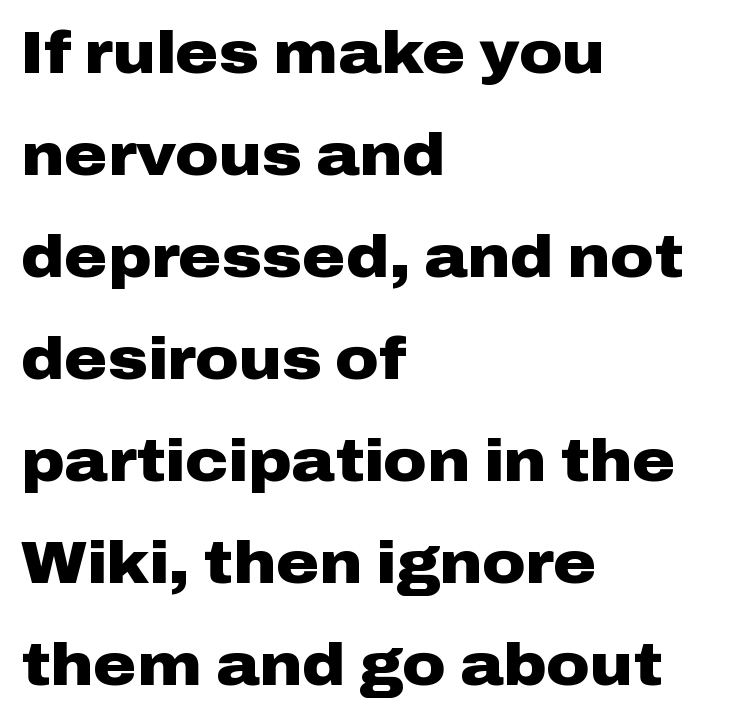
This sample uses plain, unmodified letter spacing. Typographically, this falls in the sans-serif category. Nope, not italic — everything's standing straight. Typesetter's note: full bold, strokes at maximum text heaviness. Nobody drew a line under any word here.
